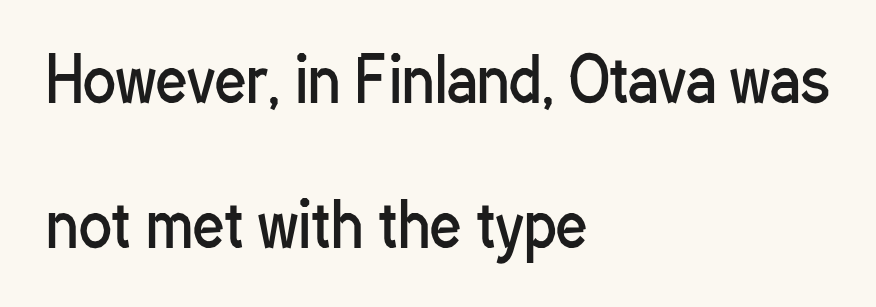
Q: Is the text bold? A: No.
Q: Is the text italic (slanted)? A: No, it is upright.
Q: Is the typeface a serif or a sans-serif typeface? A: Sans-serif.
Q: Is the text underlined? A: No.
Q: How is the paragraph aligned? A: Left-aligned.
Q: Is the spacing between letters normal or unusually wide? A: Normal.
Q: Is the spacing between lines tight, normal or loose? A: Loose.
Q: Width (condensed, normal, or wide)? A: Condensed.
Q: Stroke contrast? A: Low.
Q: x-height? A: Medium.
Q: Monospaced? A: No.
